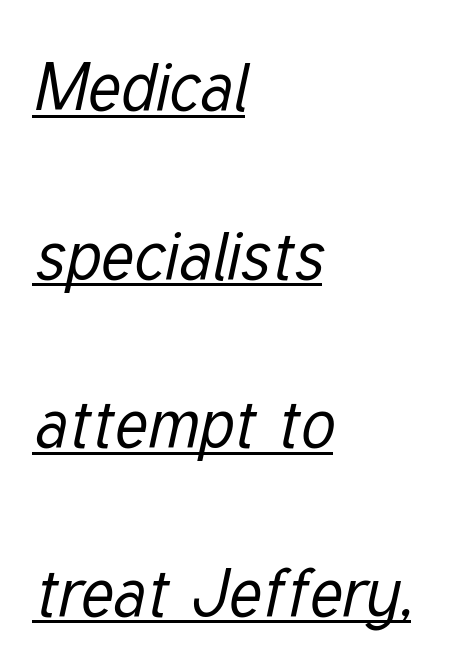
The image shows 68 px regular-weight, condensed type, italic (leaning right); set left-aligned, loose line spacing (2.48x), normal letter spacing, underlined; low stroke contrast and a medium x-height.
